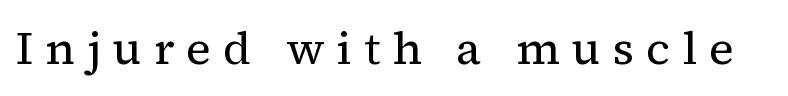
The image shows 46 px regular-weight serif type, upright; set unusually wide letter spacing (+0.26 em), not underlined; medium stroke contrast and a medium x-height.
